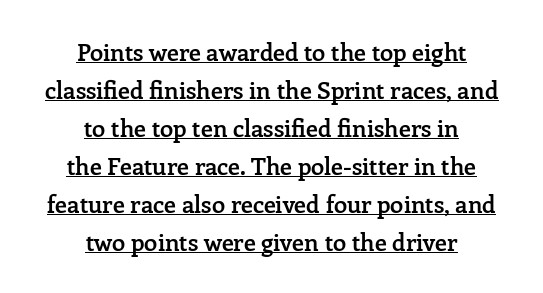
Q: Is the text bold? A: Semi-bold.
Q: Is the text italic (slanted)? A: No, it is upright.
Q: Is the text underlined? A: Yes.
Q: How is the paragraph aligned? A: Centered.
Q: Is the spacing between letters normal or unusually wide? A: Normal.
Q: Is the spacing between lines tight, normal or loose? A: Normal.
